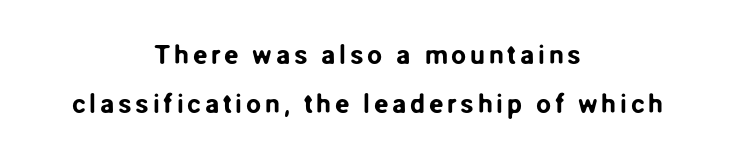
The axis of the letterforms is exactly vertical. Line starts and ends both wander, symmetrically. The space beneath each line is pristine and unruled.
